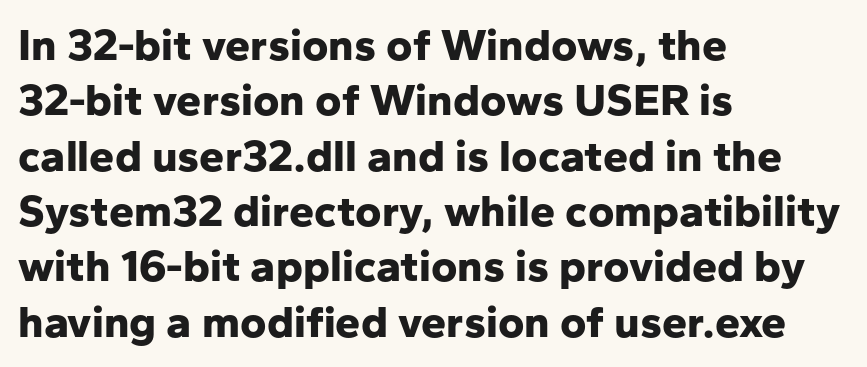
{"serif": "no", "italic": "no", "bold": "yes", "weight": "bold", "width": "normal", "stroke_contrast": "low", "x_height": "medium", "monospaced": "no", "underline": "no", "align": "left", "line_spacing_ratio": 1.23, "letter_spacing": "normal", "letter_spacing_em": 0.0, "glyph_px": 45}
